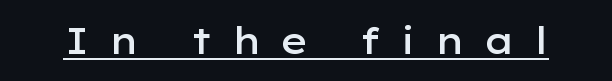
Q: Is the text bold? A: Semi-bold.
Q: Is the text italic (slanted)? A: No, it is upright.
Q: Is the typeface a serif or a sans-serif typeface? A: Sans-serif.
Q: Is the text underlined? A: Yes.
Q: Is the spacing between letters normal or unusually wide? A: Unusually wide.
Q: Width (condensed, normal, or wide)? A: Wide.
Q: Stroke contrast? A: Low.
Q: x-height? A: Medium.
Q: Monospaced? A: No.
